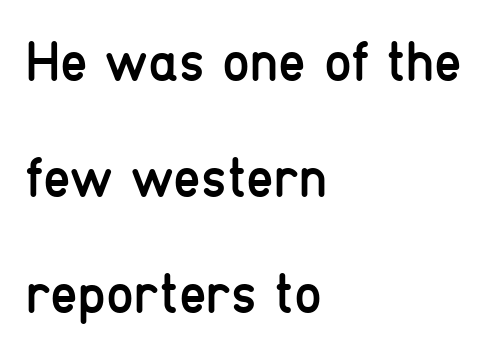
{"serif": "no", "italic": "no", "bold": "no", "weight": "regular", "width": "condensed", "stroke_contrast": "low", "x_height": "medium", "monospaced": "no", "underline": "no", "align": "left", "line_spacing": "loose", "line_spacing_ratio": 2.07, "letter_spacing": "normal", "letter_spacing_em": 0.0, "glyph_px": 56}
